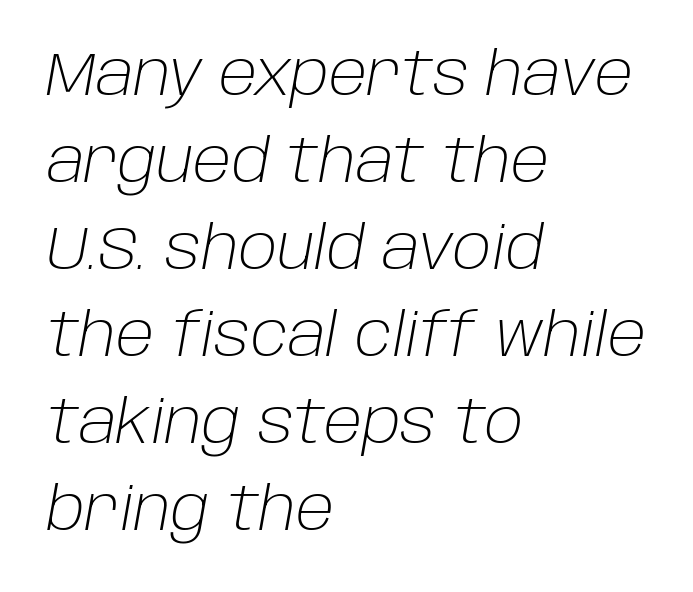
Unmarked baselines from the first word to the last. Where is the straight margin? On the left. The lettering tilts uniformly, giving the passage an italic look. The typesetting does not lean heavy: it is not bold. The letters advance in unequal steps, a hallmark of proportional type.
